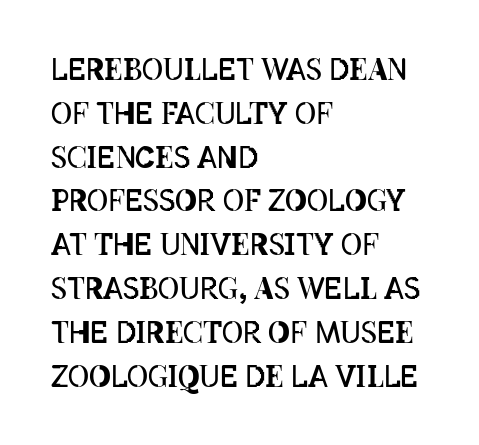
{"italic": "no", "bold": "no", "weight": "regular", "width": "condensed", "stroke_contrast": "low", "x_height": "large", "monospaced": "no", "underline": "no", "align": "left", "line_spacing": "normal", "line_spacing_ratio": 1.51, "letter_spacing": "normal", "letter_spacing_em": 0.0, "glyph_px": 29}
